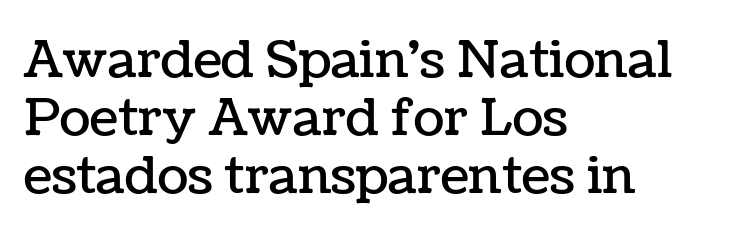
{"italic": "no", "width": "normal", "stroke_contrast": "low", "x_height": "medium", "monospaced": "no", "underline": "no", "align": "left", "line_spacing": "tight", "line_spacing_ratio": 1.14, "letter_spacing": "normal", "letter_spacing_em": 0.0, "glyph_px": 51}
